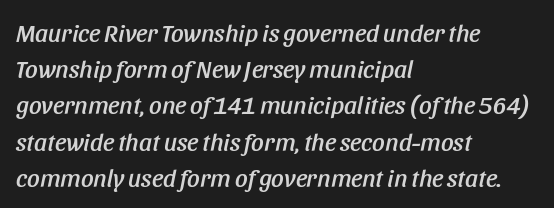
{"italic": "yes", "lean": "right", "slant_degrees": 11, "underline": "no", "align": "left", "line_spacing": "normal", "line_spacing_ratio": 1.45, "letter_spacing": "normal", "letter_spacing_em": 0.0, "glyph_px": 25}
